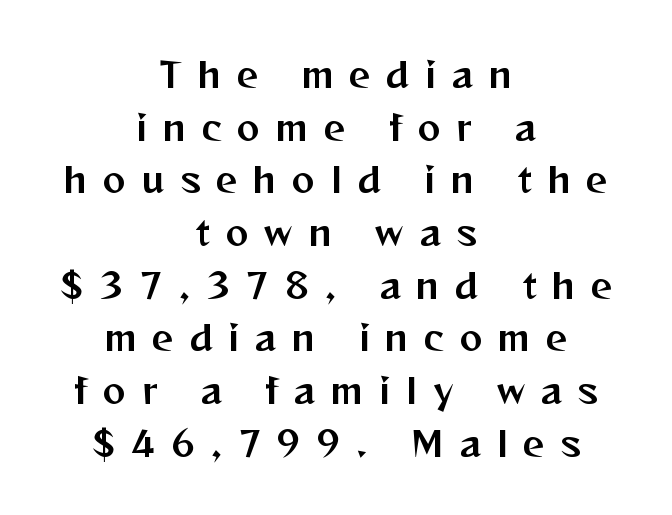
The image shows 34 px sans-serif type, upright; set centered, normal line spacing (1.55x), unusually wide letter spacing (+0.47 em), not underlined; medium stroke contrast and a medium x-height.
